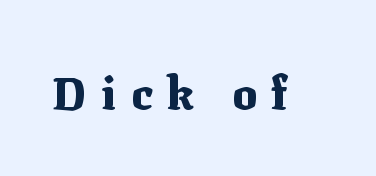
{"serif": "yes", "italic": "no", "bold": "yes", "weight": "heavy", "width": "normal", "stroke_contrast": "medium", "x_height": "medium", "monospaced": "no", "underline": "no", "letter_spacing": "wide", "letter_spacing_em": 0.31, "glyph_px": 46}
